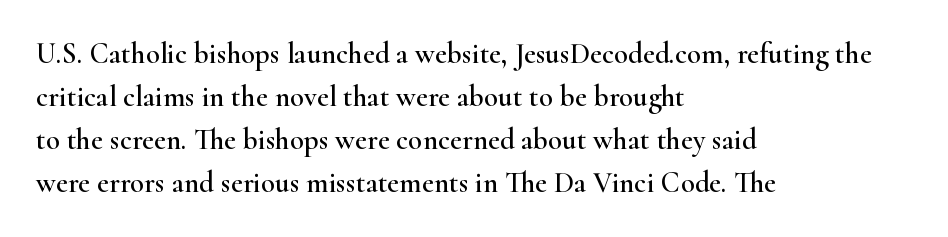
{"serif": "yes", "italic": "no", "width": "wide", "stroke_contrast": "high", "x_height": "small", "monospaced": "no", "underline": "no", "align": "left", "line_spacing": "normal", "line_spacing_ratio": 1.48, "letter_spacing": "normal", "letter_spacing_em": 0.0, "glyph_px": 29}
